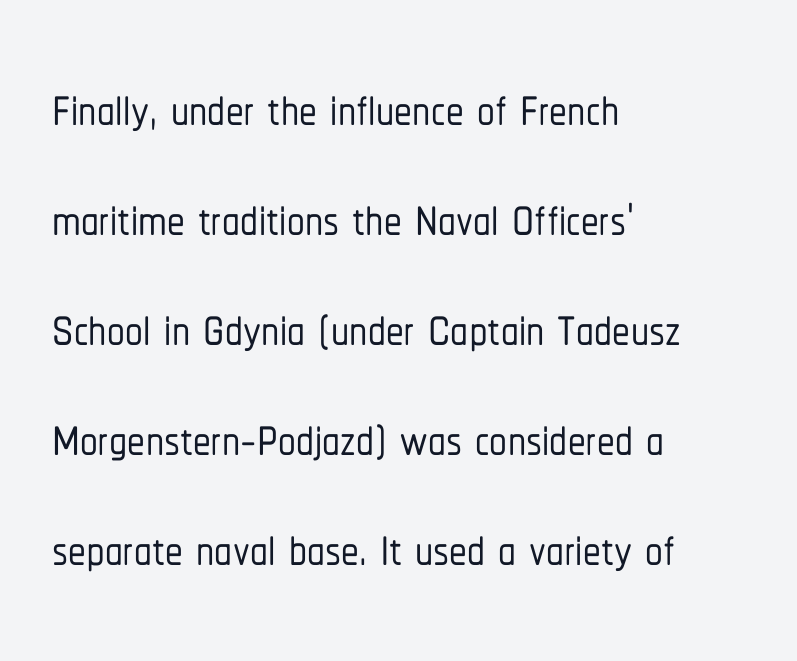
Type without underlining. The setting favours the left margin, as ordinary paragraphs usually do. What stands out about the letter spacing? Nothing — it is the standard amount. Each letter keeps its own natural width here, so spacing adapts to shape. Evenly set lines give the paragraph a standard silhouette. Designer's note — italics off, roman on.
